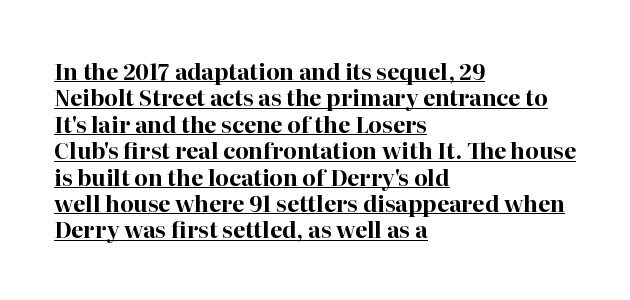
Visually the block forms a straight wall on the left and a jagged coastline on the right. Descenders here cross a horizontal rule under the line. How are the letters spaced? Ordinarily, with no added tracking. Unlike italic type, these characters show no tilt at all. How heavy is the stroke? Heavy — this is a bold.
